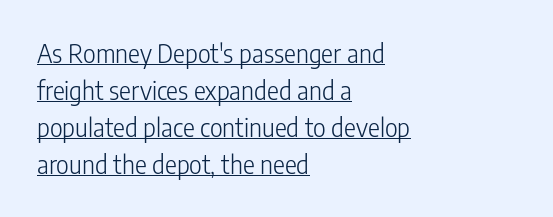
{"italic": "no", "bold": "no", "underline": "yes", "align": "left", "line_spacing": "normal", "line_spacing_ratio": 1.48, "letter_spacing": "normal", "letter_spacing_em": 0.0, "glyph_px": 25}
